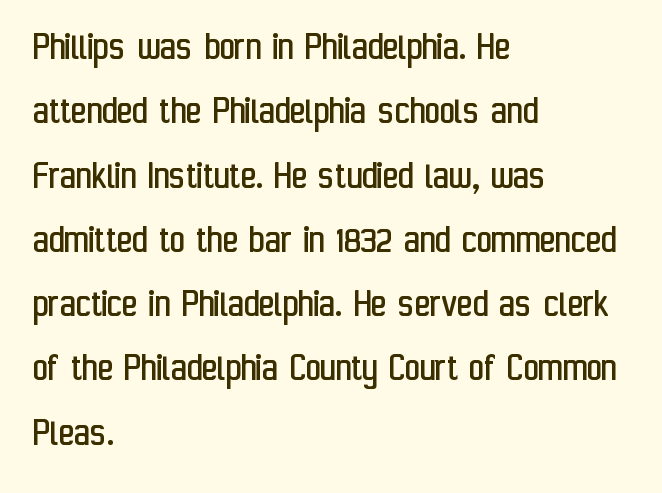
The image shows 42 px regular-weight, condensed sans-serif type, upright; set left-aligned, normal line spacing (1.53x), normal letter spacing, not underlined; low stroke contrast and a medium x-height.
